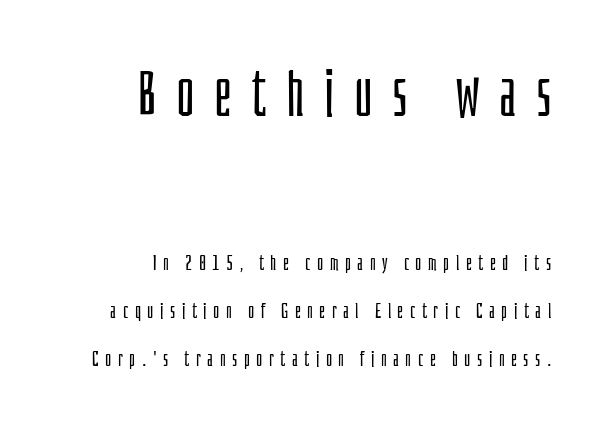
{"serif": "no", "italic": "no", "bold": "no", "weight": "light", "width": "condensed", "stroke_contrast": "low", "x_height": "large", "monospaced": "no", "underline": "no", "align": "right", "line_spacing": "loose", "line_spacing_ratio": 2.28, "letter_spacing": "wide", "letter_spacing_em": 0.31, "larger_block": "first", "size_ratio": 3.0, "glyph_px": 63}
